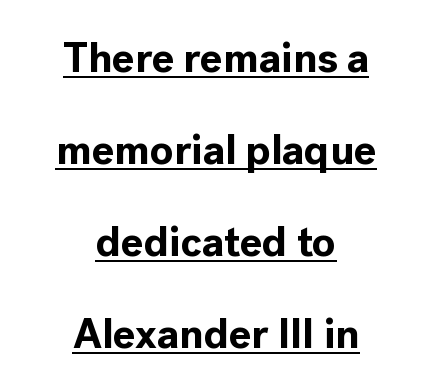
{"serif": "no", "italic": "no", "bold": "yes", "weight": "bold", "width": "normal", "x_height": "medium", "monospaced": "no", "underline": "yes", "align": "center", "line_spacing": "loose", "line_spacing_ratio": 2.19, "letter_spacing": "normal", "letter_spacing_em": 0.0, "glyph_px": 42}
